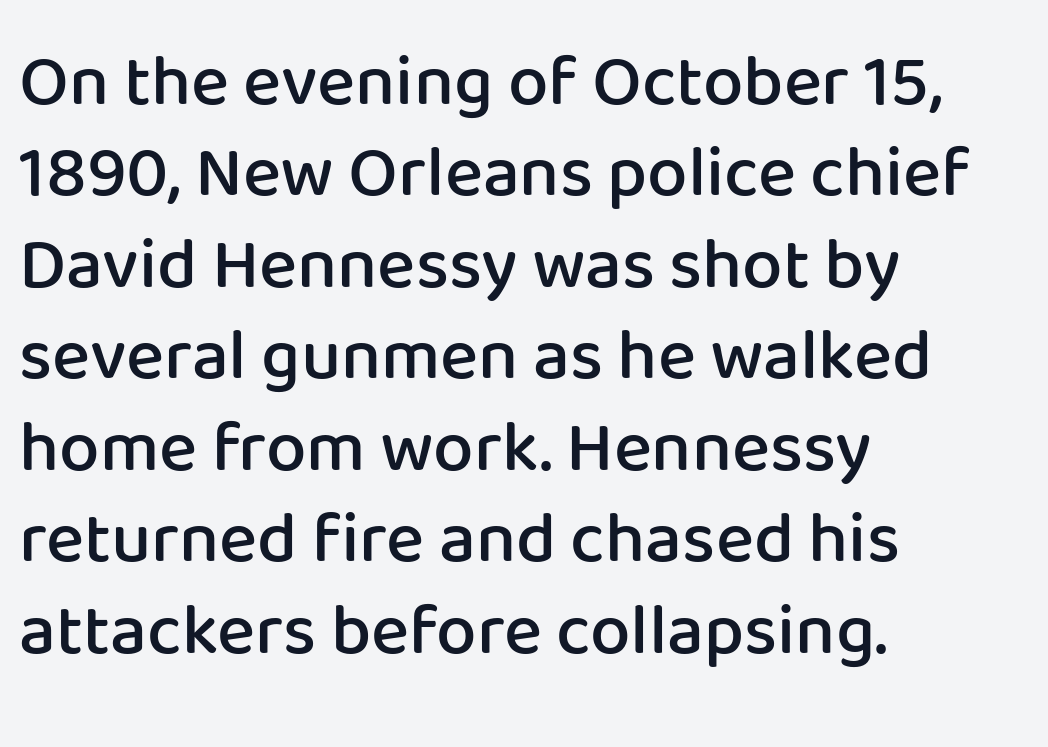
Q: Is the text bold? A: Semi-bold.
Q: Is the text italic (slanted)? A: No, it is upright.
Q: Is the typeface a serif or a sans-serif typeface? A: Sans-serif.
Q: Is the text underlined? A: No.
Q: How is the paragraph aligned? A: Left-aligned.
Q: Is the spacing between letters normal or unusually wide? A: Normal.
Q: Is the spacing between lines tight, normal or loose? A: Normal.
Q: Width (condensed, normal, or wide)? A: Normal.
Q: Stroke contrast? A: Low.
Q: x-height? A: Medium.
Q: Monospaced? A: No.
